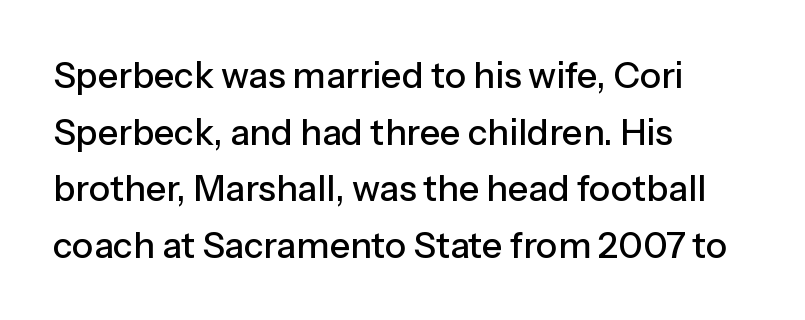
Note the varied advance widths — an 'i' is clearly narrower than an 'm'. The foot of each line stays bare and open. Check where the strokes stop: nothing finishes them off — pure sans. The lettering stays uniformly vertical, giving the passage a roman look. Spacing between characters is what you'd get straight out of the box. Leading matches the norm, producing a regular column.
